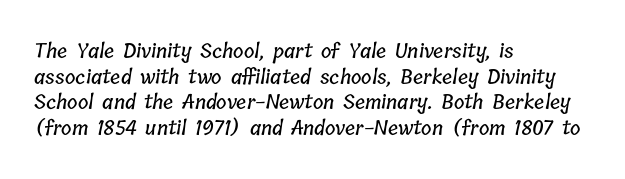
One-word summary of the alignment: left. Only glyphs here, with clear space below each row. What's the leading like? Ordinary, nothing unusual. The horizontal fit of the characters is conventional and even.
